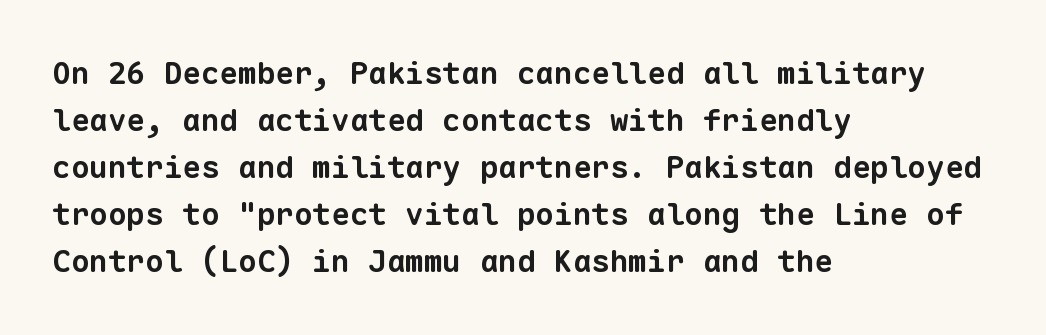
{"serif": "no", "bold": "yes", "weight": "bold", "width": "normal", "stroke_contrast": "low", "x_height": "medium", "monospaced": "yes", "underline": "no", "align": "left", "line_spacing": "normal", "line_spacing_ratio": 1.52, "letter_spacing": "normal", "letter_spacing_em": 0.0, "glyph_px": 31}
